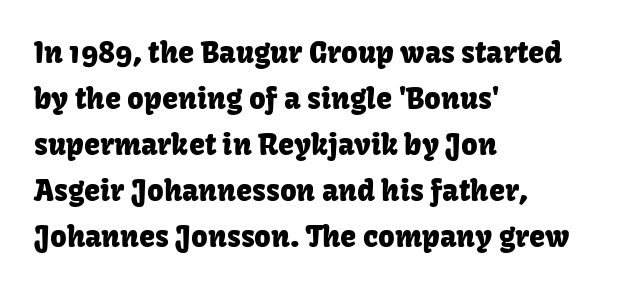
{"serif": "no", "italic": "no", "width": "normal", "stroke_contrast": "low", "x_height": "medium", "monospaced": "no", "underline": "no", "align": "left", "line_spacing": "normal", "line_spacing_ratio": 1.59, "letter_spacing": "normal", "letter_spacing_em": 0.0, "glyph_px": 29}
